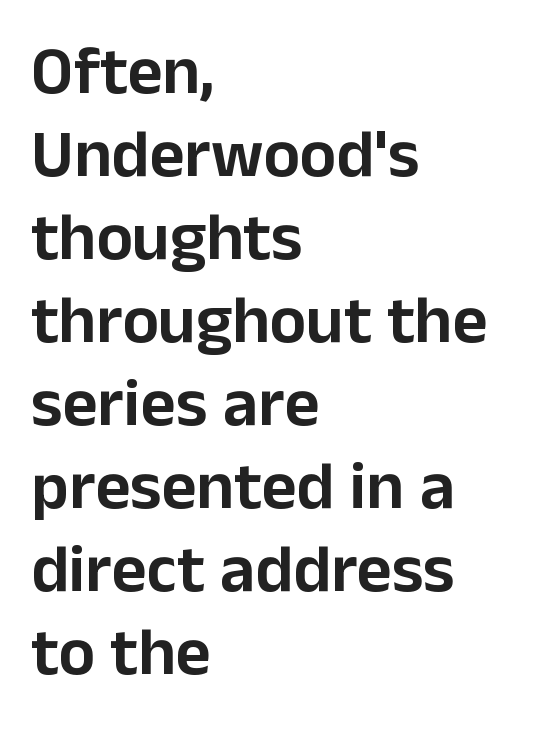
Q: Is the text italic (slanted)? A: No, it is upright.
Q: Is the typeface a serif or a sans-serif typeface? A: Sans-serif.
Q: Is the text underlined? A: No.
Q: How is the paragraph aligned? A: Left-aligned.
Q: Is the spacing between letters normal or unusually wide? A: Normal.
Q: Width (condensed, normal, or wide)? A: Normal.
Q: Stroke contrast? A: Low.
Q: x-height? A: Medium.
Q: Monospaced? A: No.
